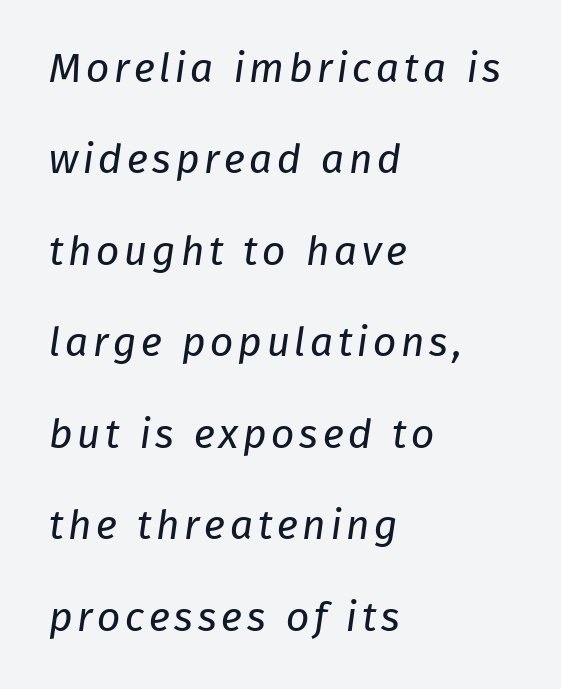
The image shows 41 px regular-weight sans-serif type; set left-aligned, loose line spacing (2.23x), not underlined; low stroke contrast and a medium x-height.
